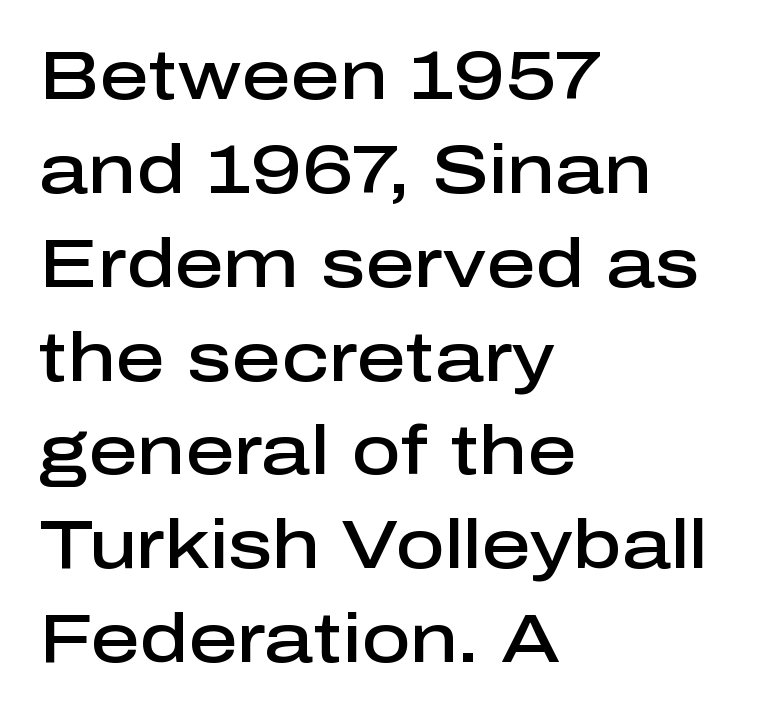
{"serif": "no", "italic": "no", "bold": "semi", "weight": "semibold", "width": "normal", "stroke_contrast": "low", "x_height": "medium", "monospaced": "no", "underline": "no", "align": "left", "line_spacing": "normal", "line_spacing_ratio": 1.38, "letter_spacing": "normal", "letter_spacing_em": 0.0, "glyph_px": 68}
